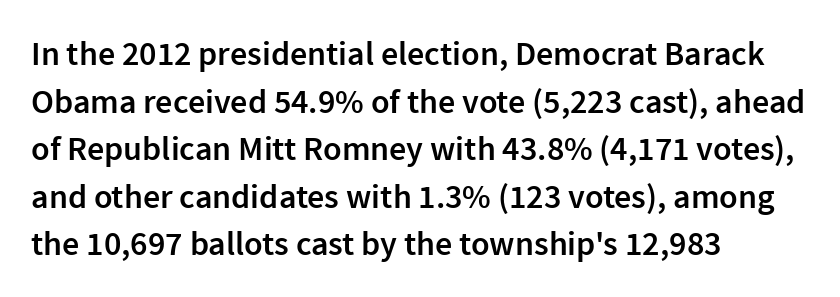
Q: Is the text bold? A: Semi-bold.
Q: Is the text italic (slanted)? A: No, it is upright.
Q: Is the typeface a serif or a sans-serif typeface? A: Sans-serif.
Q: Is the text underlined? A: No.
Q: How is the paragraph aligned? A: Left-aligned.
Q: Is the spacing between letters normal or unusually wide? A: Normal.
Q: Is the spacing between lines tight, normal or loose? A: Normal.
Q: Width (condensed, normal, or wide)? A: Normal.
Q: x-height? A: Medium.
Q: Monospaced? A: No.
